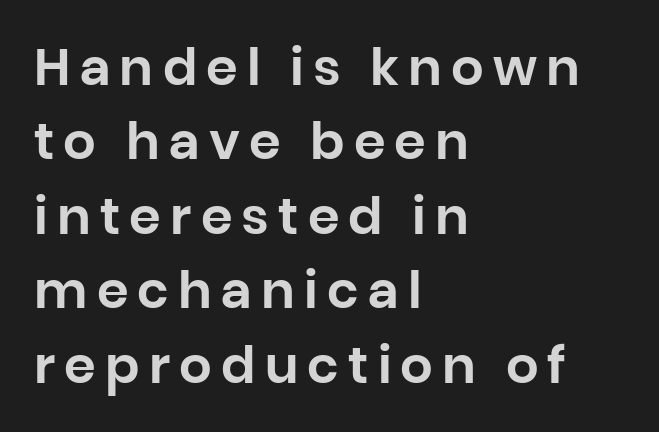
The image shows 51 px sans-serif type, upright; set left-aligned, normal line spacing (1.46x), not underlined; low stroke contrast and a large x-height.
